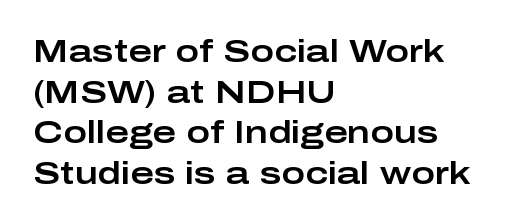
{"serif": "no", "italic": "no", "width": "wide", "stroke_contrast": "low", "x_height": "medium", "monospaced": "no", "underline": "no", "align": "left", "line_spacing": "normal", "line_spacing_ratio": 1.27, "letter_spacing": "normal", "letter_spacing_em": 0.0, "glyph_px": 32}
